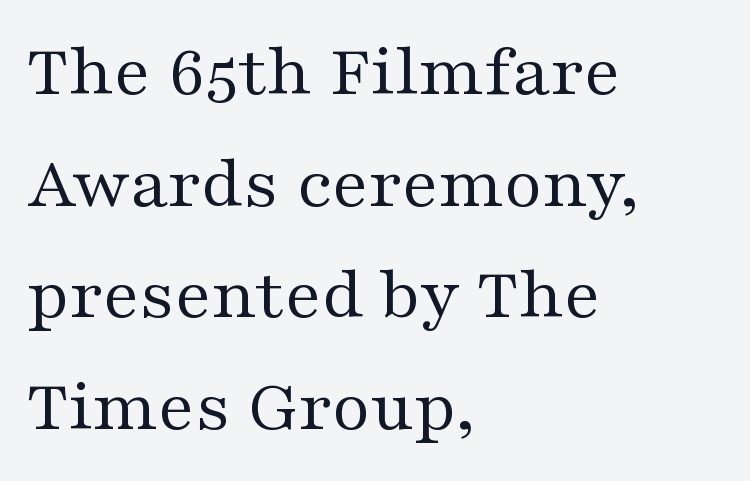
The image shows 75 px regular-weight, wide serif type, upright; set left-aligned, normal line spacing (1.49x), normal letter spacing, not underlined; medium stroke contrast and a medium x-height.
